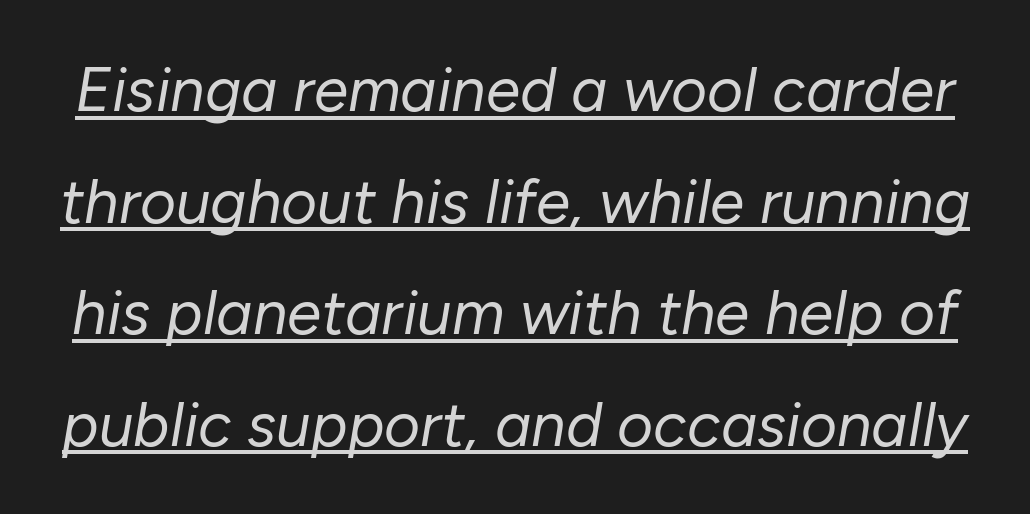
{"italic": "yes", "lean": "right", "slant_degrees": 10, "bold": "no", "weight": "regular", "width": "normal", "stroke_contrast": "low", "x_height": "medium", "monospaced": "no", "underline": "yes", "line_spacing_ratio": 1.8, "letter_spacing": "normal", "letter_spacing_em": 0.0, "glyph_px": 62}
